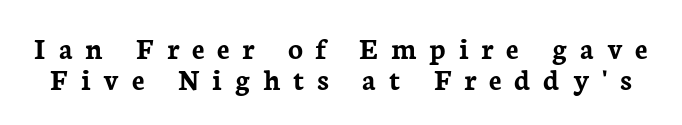
The space directly below the letters is spotless. Emphasis by weight is at full strength: bold. The characters display serif detailing at their extremities. The designer dialed line spacing down below the default. Every stem runs plumb, perpendicular to the baseline. You could only call the tracking loose — the letters float apart.
